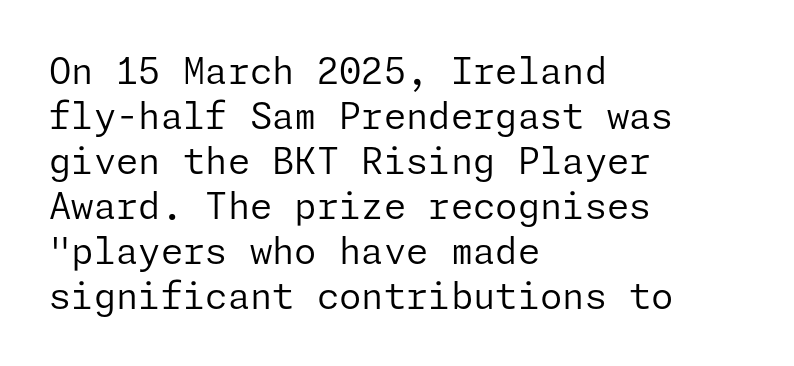
Q: Is the text bold? A: No.
Q: Is the text italic (slanted)? A: No, it is upright.
Q: Is the typeface a serif or a sans-serif typeface? A: Sans-serif.
Q: Is the text underlined? A: No.
Q: How is the paragraph aligned? A: Left-aligned.
Q: Is the spacing between letters normal or unusually wide? A: Normal.
Q: Is the spacing between lines tight, normal or loose? A: Normal.
Q: Width (condensed, normal, or wide)? A: Normal.
Q: Stroke contrast? A: Low.
Q: x-height? A: Medium.
